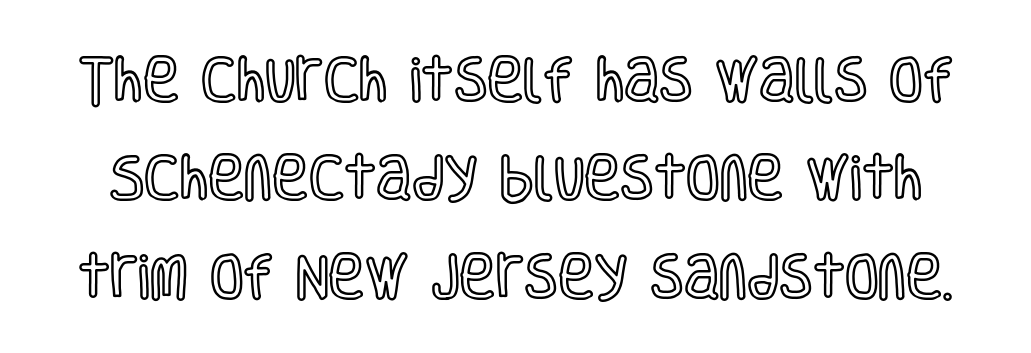
{"italic": "no", "width": "condensed", "x_height": "large", "monospaced": "no", "underline": "no", "line_spacing": "loose", "line_spacing_ratio": 2.01, "letter_spacing": "normal", "letter_spacing_em": 0.0, "glyph_px": 49}
